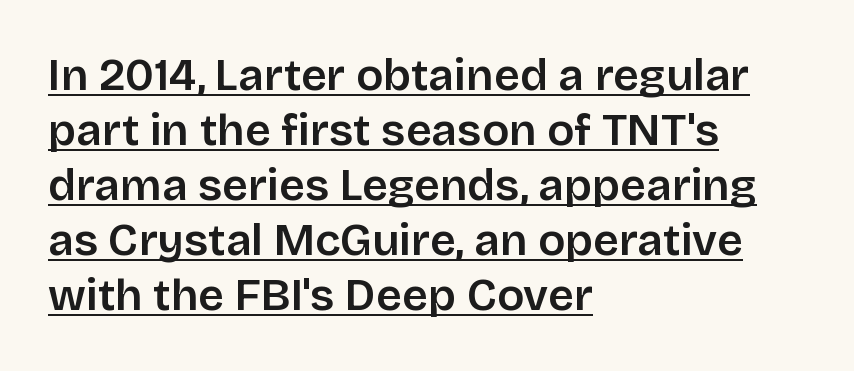
{"serif": "no", "italic": "no", "width": "normal", "stroke_contrast": "low", "x_height": "large", "monospaced": "no", "underline": "yes", "align": "left", "line_spacing_ratio": 1.22, "letter_spacing": "normal", "letter_spacing_em": 0.0, "glyph_px": 45}
